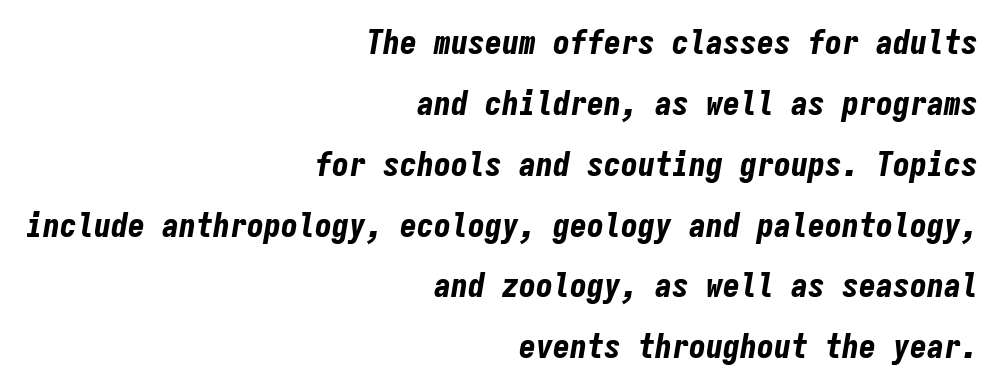
The glyphs look as if they've been sheared to an angle. Students, this is bold: see how much ink each stroke carries. Teacher's note: observe the even right margin — that is flush-right alignment. A typesetter would call this monospace, since all characters share one set width. Check under the words: just untouched page. Look at the tracking — it's just the regular setting, nothing added.
